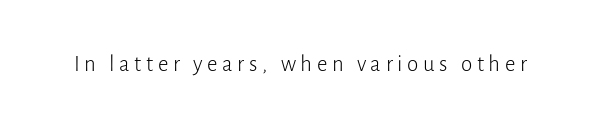
Q: Is the text bold? A: No.
Q: Is the text italic (slanted)? A: No, it is upright.
Q: Is the text underlined? A: No.
Q: Is the spacing between letters normal or unusually wide? A: Unusually wide.
